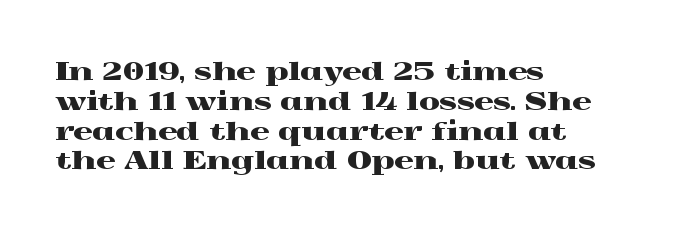
Q: Is the text italic (slanted)? A: No, it is upright.
Q: Is the text underlined? A: No.
Q: How is the paragraph aligned? A: Left-aligned.
Q: Is the spacing between letters normal or unusually wide? A: Normal.
